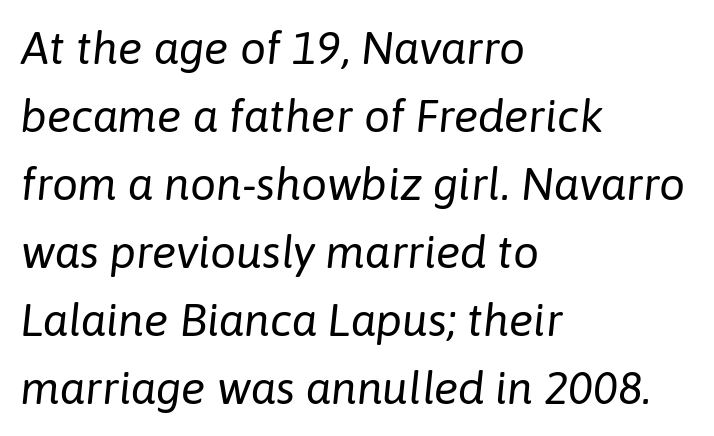
Tracking value appears to be zero — textbook default spacing. The passage shown stacks its lines at a standard gap. Posture: slanted. No letter is thick-stroked: the sample isn't bold.
